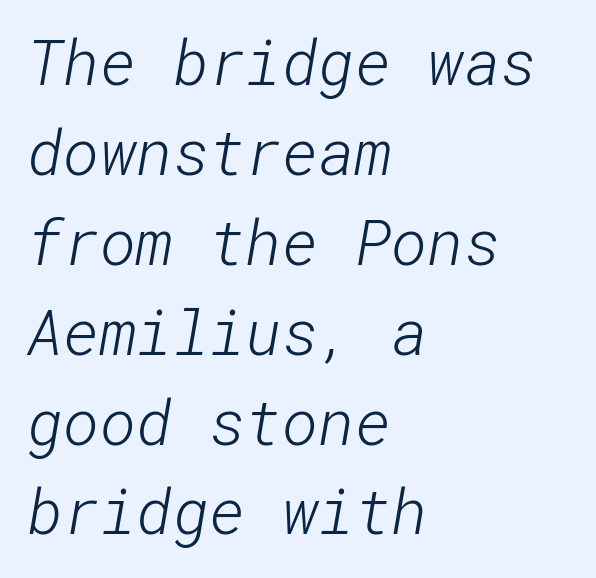
Nothing unusual about the tracking: characters are spaced as the font intends. Check under the words: just untouched page. Normally led — the rows are evenly, conventionally spaced. Line starts are locked; line ends wander.
